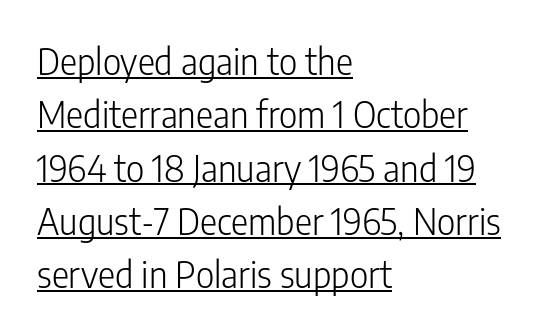
{"serif": "no", "italic": "no", "bold": "no", "weight": "light", "width": "condensed", "stroke_contrast": "low", "x_height": "medium", "monospaced": "no", "underline": "yes", "align": "left", "line_spacing": "normal", "line_spacing_ratio": 1.48, "letter_spacing": "normal", "letter_spacing_em": 0.0, "glyph_px": 36}
